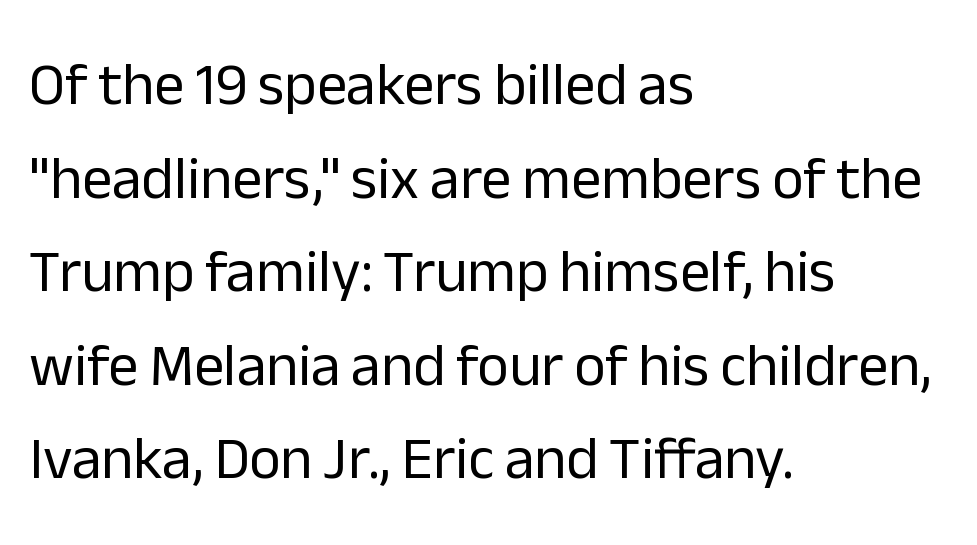
The image shows 60 px regular-weight sans-serif type, upright; set left-aligned, normal line spacing (1.56x), normal letter spacing, not underlined; low stroke contrast and a medium x-height.
